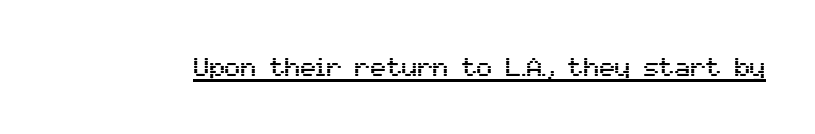
The image shows 26 px text type, upright; set normal letter spacing, underlined.
